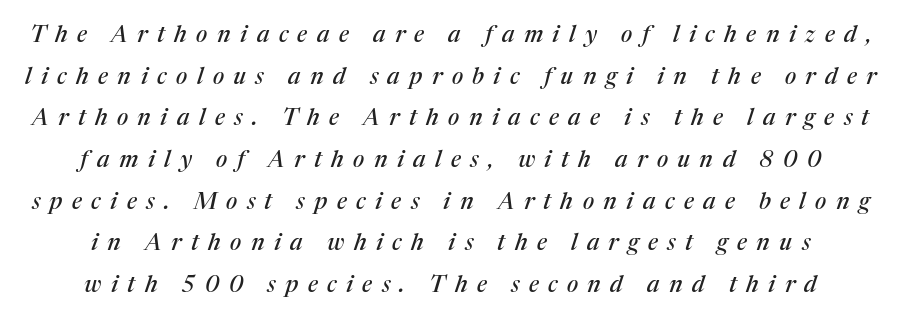
Q: Is the text italic (slanted)? A: Yes, it leans right by about 17 degrees.
Q: Is the text underlined? A: No.
Q: Is the spacing between letters normal or unusually wide? A: Unusually wide.
